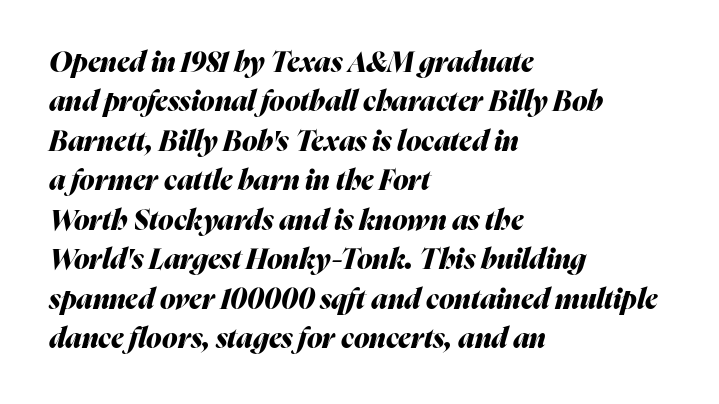
{"italic": "yes", "lean": "right", "slant_degrees": 16, "bold": "yes", "weight": "heavy", "width": "normal", "stroke_contrast": "medium", "x_height": "medium", "monospaced": "no", "underline": "no", "align": "left", "line_spacing": "normal", "line_spacing_ratio": 1.41, "letter_spacing": "normal", "letter_spacing_em": 0.0, "glyph_px": 28}
